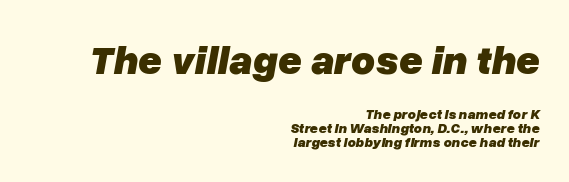
The image shows 41 px heavy type, italic (leaning right); set right-aligned, tight line spacing (1.01x), normal letter spacing, not underlined; the first (top) block is 2.93x larger; low stroke contrast and a medium x-height.
